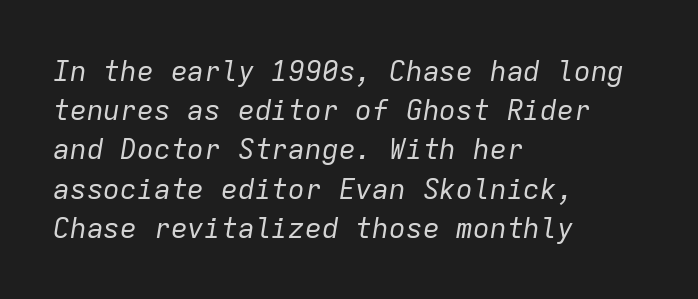
The image shows 28 px regular-weight type, italic (leaning right), monospaced; set left-aligned, normal line spacing (1.4x), normal letter spacing, not underlined; low stroke contrast and a medium x-height.
